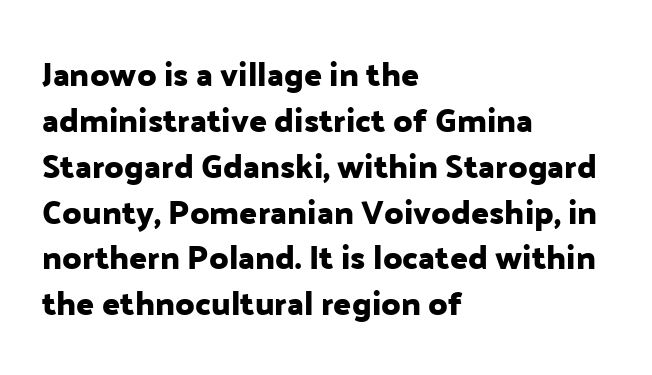
{"serif": "no", "italic": "no", "width": "normal", "stroke_contrast": "low", "x_height": "medium", "monospaced": "no", "underline": "no", "align": "left", "line_spacing": "normal", "line_spacing_ratio": 1.39, "letter_spacing": "normal", "letter_spacing_em": 0.0, "glyph_px": 33}
